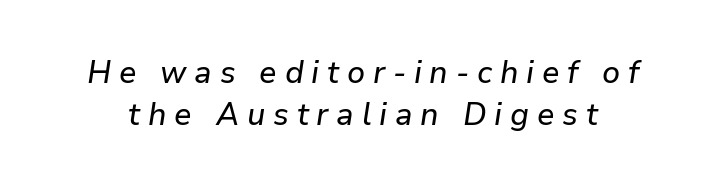
{"italic": "yes", "lean": "right", "slant_degrees": 9, "width": "normal", "stroke_contrast": "low", "x_height": "medium", "monospaced": "no", "underline": "no", "line_spacing": "normal", "line_spacing_ratio": 1.34, "letter_spacing": "wide", "letter_spacing_em": 0.25, "glyph_px": 31}
